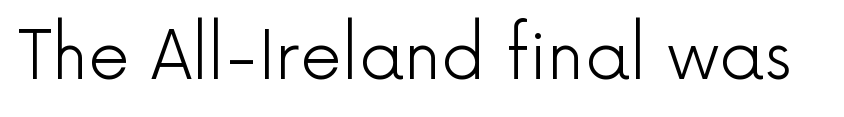
{"serif": "no", "italic": "no", "bold": "no", "weight": "light", "width": "normal", "x_height": "medium", "monospaced": "no", "underline": "no", "letter_spacing": "normal", "letter_spacing_em": 0.0, "glyph_px": 66}
